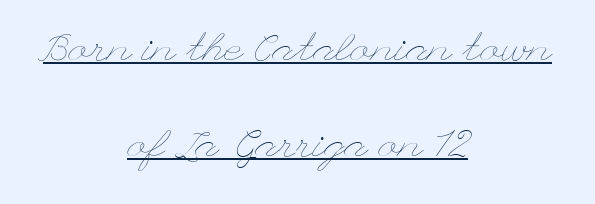
Q: Is the text bold? A: No.
Q: Is the text italic (slanted)? A: Yes.
Q: Is the text underlined? A: Yes.
Q: How is the paragraph aligned? A: Centered.
Q: Is the spacing between letters normal or unusually wide? A: Normal.
Q: Is the spacing between lines tight, normal or loose? A: Loose.
Q: Width (condensed, normal, or wide)? A: Wide.
Q: Stroke contrast? A: Low.
Q: x-height? A: Small.
